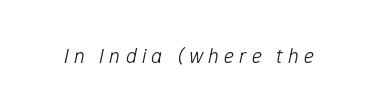
Q: Is the text bold? A: No.
Q: Is the text italic (slanted)? A: Yes, it leans right by about 12 degrees.
Q: Is the text underlined? A: No.
Q: Is the spacing between letters normal or unusually wide? A: Unusually wide.
